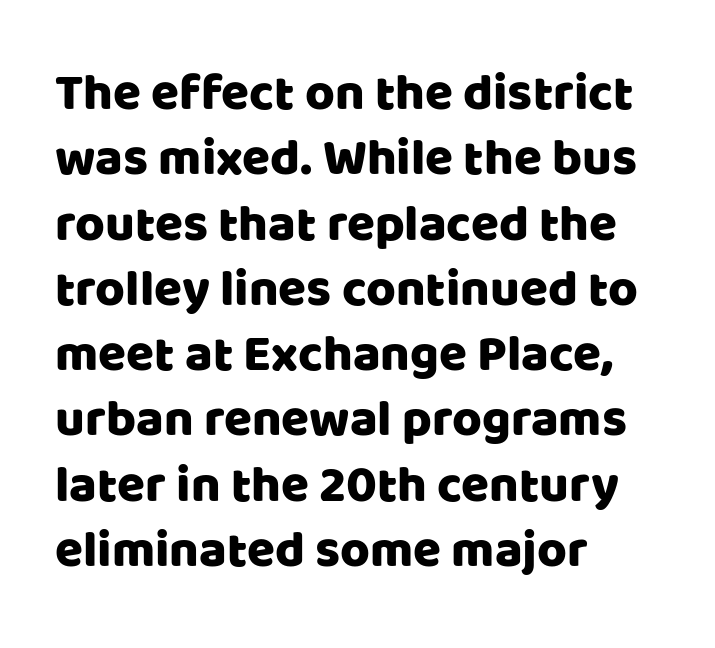
The image shows 51 px sans-serif type, upright; set left-aligned, normal line spacing (1.28x), normal letter spacing, not underlined; low stroke contrast and a large x-height.
